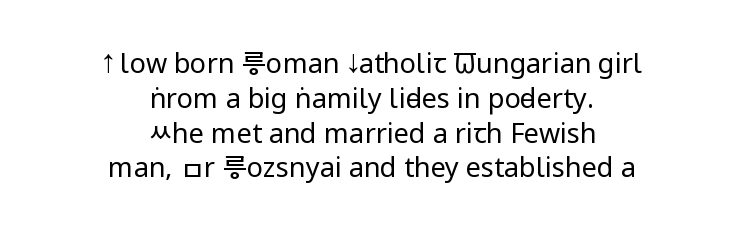
Q: Is the text bold? A: No.
Q: Is the text italic (slanted)? A: No, it is upright.
Q: Is the text underlined? A: No.
Q: How is the paragraph aligned? A: Centered.
Q: Is the spacing between letters normal or unusually wide? A: Normal.
Q: Is the spacing between lines tight, normal or loose? A: Normal.
